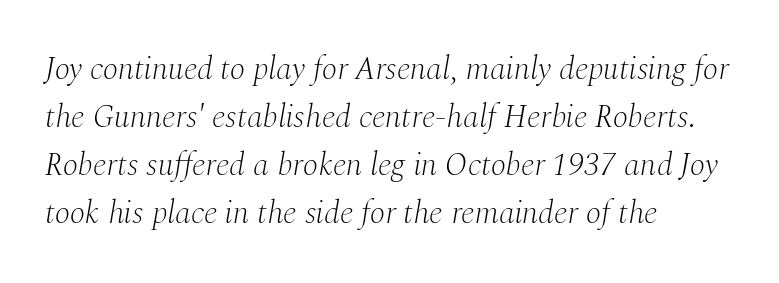
Q: Is the text bold? A: No.
Q: Is the text italic (slanted)? A: Yes, it leans right by about 10 degrees.
Q: Is the typeface a serif or a sans-serif typeface? A: Serif.
Q: Is the text underlined? A: No.
Q: How is the paragraph aligned? A: Left-aligned.
Q: Is the spacing between letters normal or unusually wide? A: Normal.
Q: Is the spacing between lines tight, normal or loose? A: Normal.
Q: Width (condensed, normal, or wide)? A: Normal.
Q: Stroke contrast? A: Medium.
Q: x-height? A: Medium.
Q: Monospaced? A: No.
